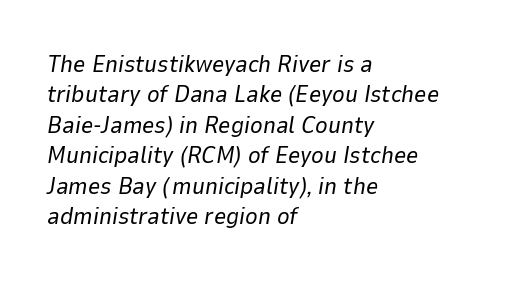
The typesetter chose a ragged-right arrangement here. The passage shown is not underscored anywhere. Is the type heavy? It reads as light-to-regular instead. Letter spacing: default. If you drew a line through each stem, it would be angled.
